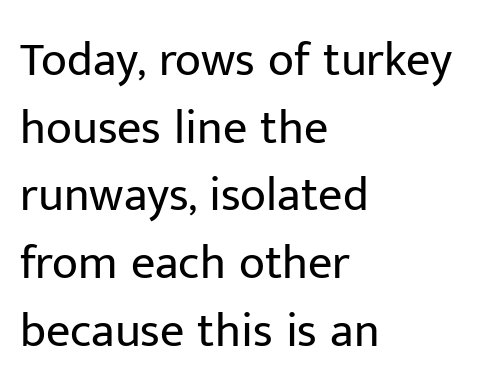
The image shows 48 px regular-weight sans-serif type, upright; set left-aligned, normal line spacing (1.41x), normal letter spacing, not underlined; low stroke contrast and a medium x-height.
